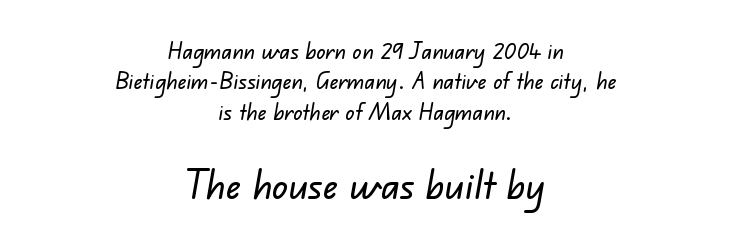
In terms of letterform style, serifs are entirely absent. The letterforms sit shoulder to shoulder at normal distance. The passage shown begins with its smaller block and ends with its larger one. Does the leading feel generous? No, just average. A typesetter would call this proportional, since set widths differ per character. The strip under each line holds only bare page.
